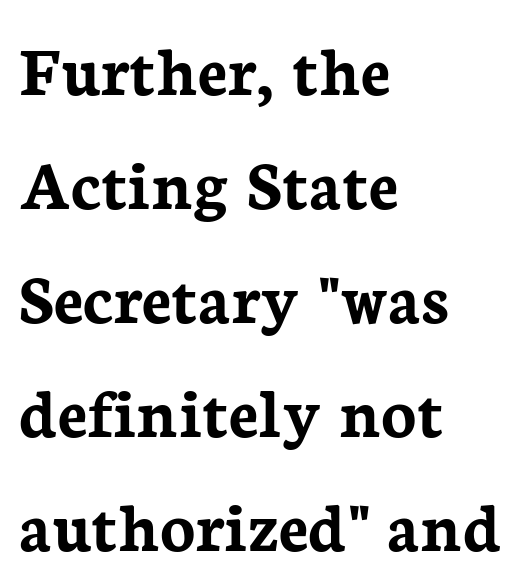
The strip under each line holds only bare page. The face used here is seriffed, in the tradition of book romans. A typesetter would call this proportional, since set widths differ per character. Students, observe: this is what conventionally led text looks like. Line beginnings align vertically; line endings do not.
